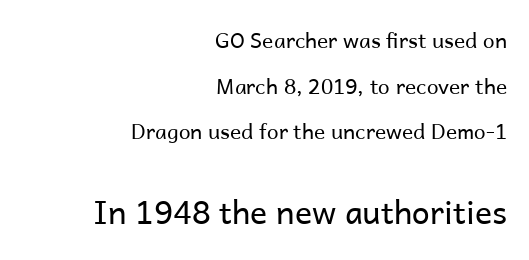
The image shows 32 px regular-weight sans-serif type, upright; set right-aligned, loose line spacing (2.17x), normal letter spacing, not underlined; the second (bottom) block is 1.52x larger; low stroke contrast and a medium x-height.
